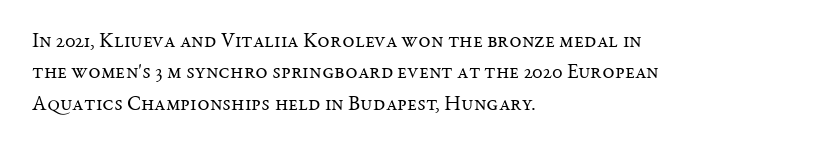
{"italic": "no", "bold": "no", "underline": "no", "align": "left", "line_spacing": "normal", "line_spacing_ratio": 1.5, "letter_spacing": "normal", "letter_spacing_em": 0.0, "glyph_px": 21}
